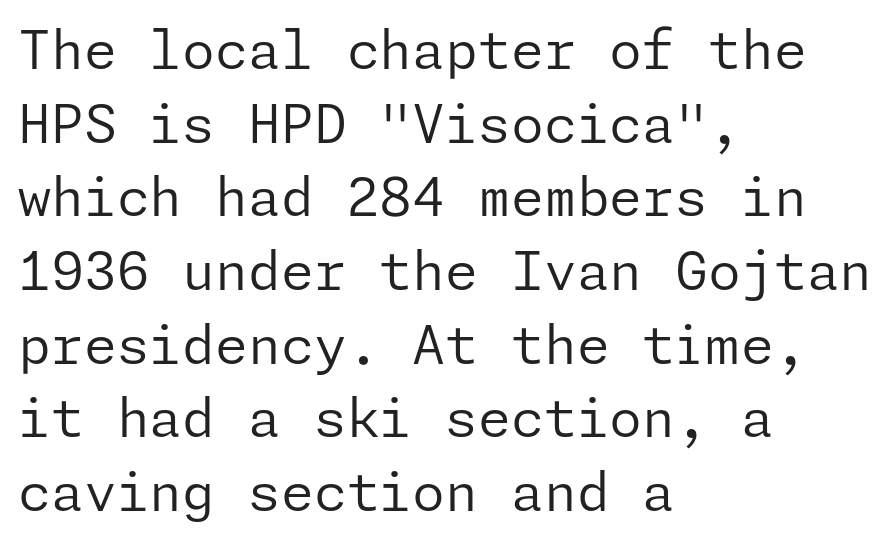
The image shows 53 px regular-weight sans-serif type, upright; set left-aligned, normal line spacing (1.39x), normal letter spacing, not underlined; low stroke contrast and a medium x-height.
